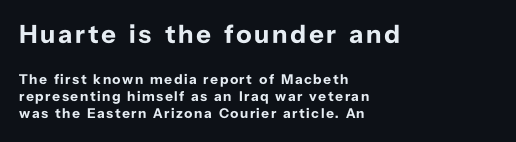
The image shows 26 px bold type, upright; set left-aligned, line spacing 1.21x, not underlined; the first (top) block is 1.86x larger.
